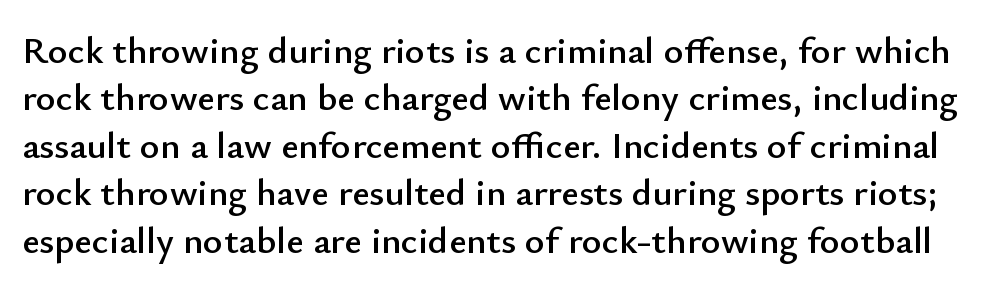
Q: Is the text italic (slanted)? A: No, it is upright.
Q: Is the typeface a serif or a sans-serif typeface? A: Sans-serif.
Q: Is the text underlined? A: No.
Q: Is the spacing between letters normal or unusually wide? A: Normal.
Q: Is the spacing between lines tight, normal or loose? A: Normal.
Q: Width (condensed, normal, or wide)? A: Normal.
Q: Stroke contrast? A: Low.
Q: x-height? A: Small.
Q: Monospaced? A: No.
